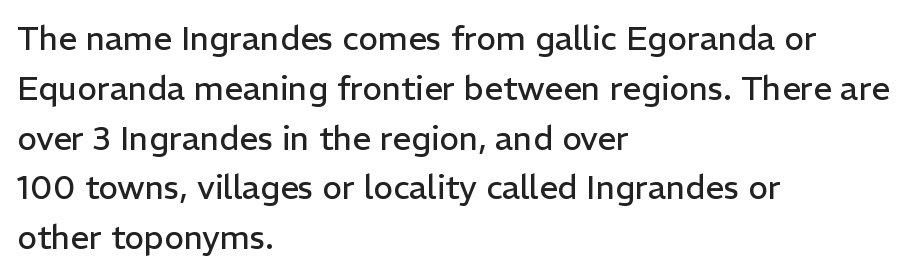
The image shows 33 px regular-weight sans-serif type, upright; set left-aligned, normal line spacing (1.51x), normal letter spacing, not underlined; low stroke contrast and a medium x-height.
